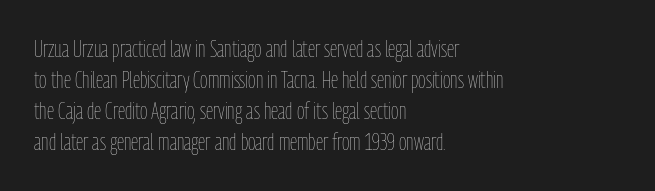
The image shows 23 px text type, upright; set left-aligned, normal line spacing (1.35x), normal letter spacing, not underlined.
